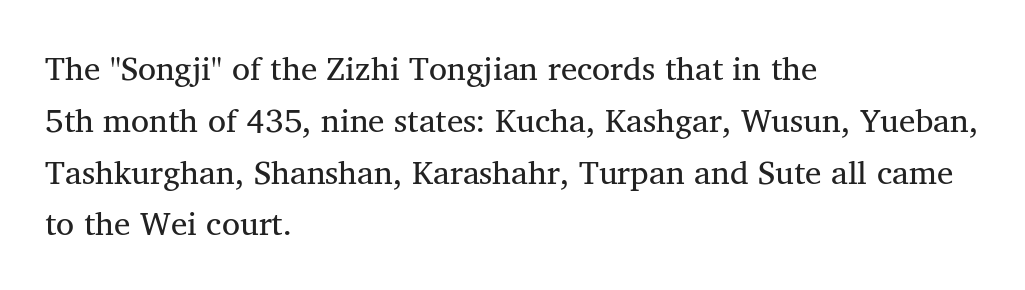
{"serif": "yes", "bold": "no", "weight": "regular", "width": "normal", "stroke_contrast": "medium", "x_height": "medium", "monospaced": "no", "underline": "no", "align": "left", "line_spacing": "normal", "line_spacing_ratio": 1.57, "letter_spacing": "normal", "letter_spacing_em": 0.0, "glyph_px": 33}
